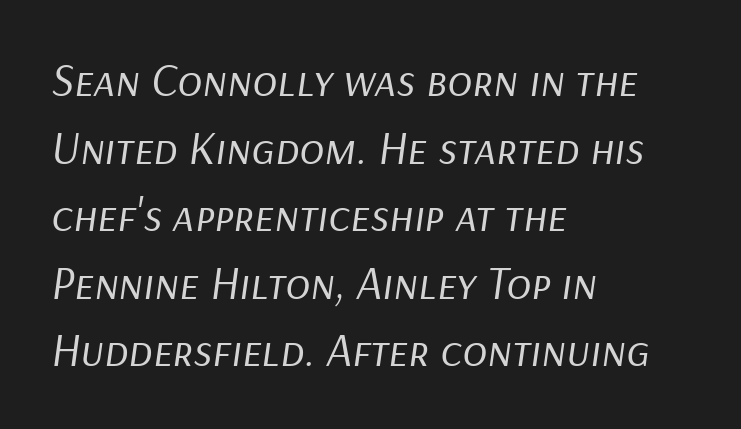
These lines are set flush left with a ragged right edge. Think of a printed novel: that variable character pitch is what you see here. The gap between lines stays unmarked. Weight: in the light-to-regular range. Compared with typical paragraphs, the rows here are spaced about the same. What stands out about the letter spacing? Nothing — it is the standard amount.
